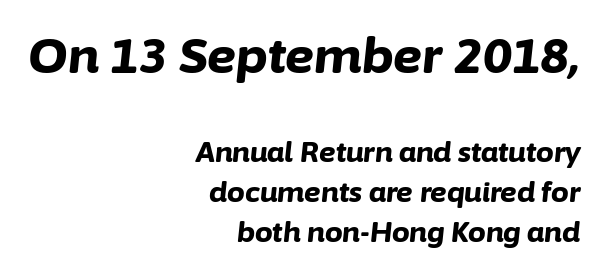
Each letter keeps its own natural width here, so spacing adapts to shape. All the whitespace from short lines collects on the left. The letters are bold, with thick, heavy strokes. Tracking here is standard; glyphs follow each other at the usual distance.
